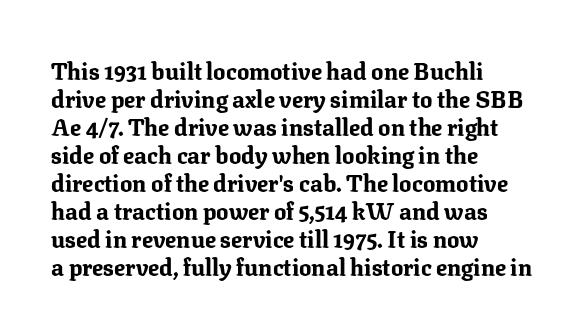
{"italic": "no", "bold": "yes", "underline": "no", "align": "left", "line_spacing_ratio": 1.22, "letter_spacing": "normal", "letter_spacing_em": 0.0, "glyph_px": 23}
